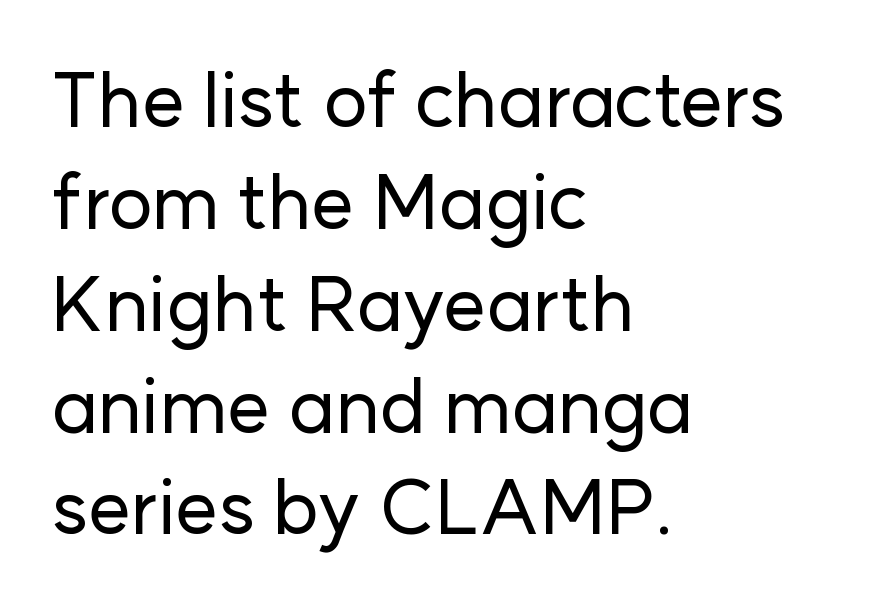
{"serif": "no", "italic": "no", "width": "normal", "stroke_contrast": "low", "x_height": "medium", "monospaced": "no", "underline": "no", "align": "left", "line_spacing": "normal", "line_spacing_ratio": 1.34, "letter_spacing": "normal", "letter_spacing_em": 0.0, "glyph_px": 76}
